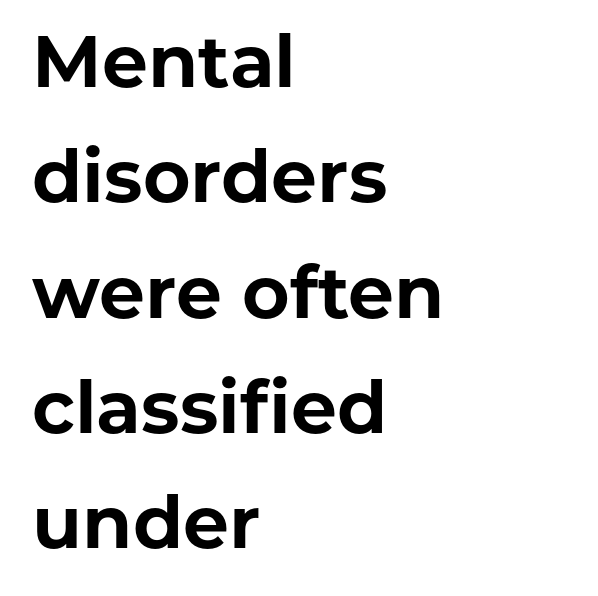
{"serif": "no", "italic": "no", "bold": "yes", "weight": "bold", "width": "normal", "stroke_contrast": "low", "x_height": "medium", "monospaced": "no", "underline": "no", "align": "left", "line_spacing": "normal", "line_spacing_ratio": 1.58, "letter_spacing": "normal", "letter_spacing_em": 0.0, "glyph_px": 73}
